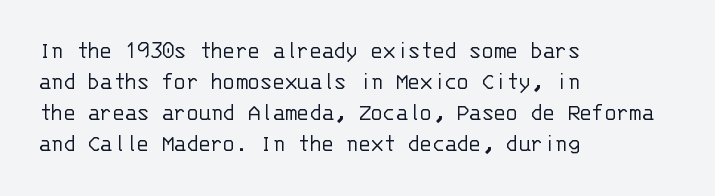
Q: Is the text bold? A: No.
Q: Is the text italic (slanted)? A: No, it is upright.
Q: Is the text underlined? A: No.
Q: How is the paragraph aligned? A: Left-aligned.
Q: Is the spacing between letters normal or unusually wide? A: Normal.
